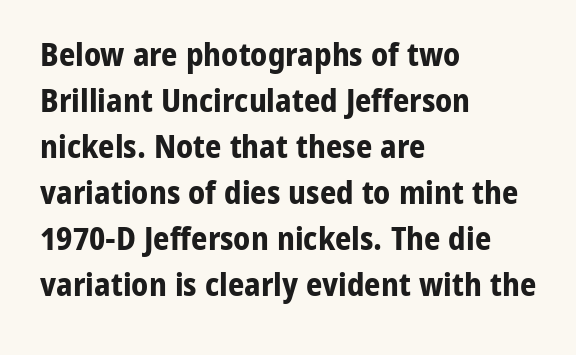
{"serif": "no", "italic": "no", "bold": "yes", "weight": "bold", "width": "normal", "stroke_contrast": "low", "x_height": "medium", "monospaced": "no", "underline": "no", "align": "left", "line_spacing": "normal", "line_spacing_ratio": 1.44, "letter_spacing": "normal", "letter_spacing_em": 0.0, "glyph_px": 32}
